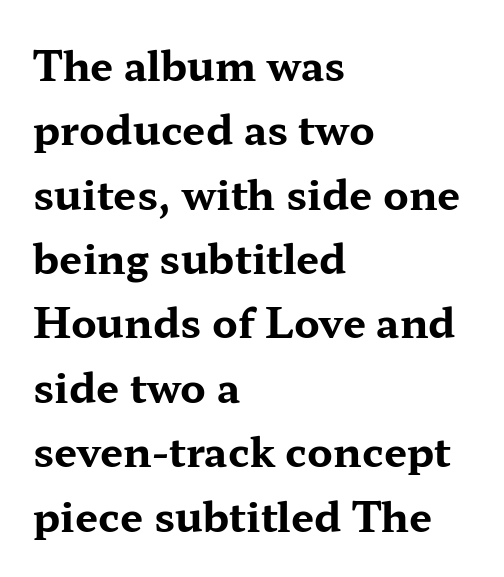
{"serif": "yes", "italic": "no", "bold": "yes", "weight": "bold", "width": "wide", "stroke_contrast": "medium", "x_height": "medium", "monospaced": "no", "underline": "no", "align": "left", "line_spacing": "normal", "line_spacing_ratio": 1.57, "letter_spacing": "normal", "letter_spacing_em": 0.0, "glyph_px": 41}
